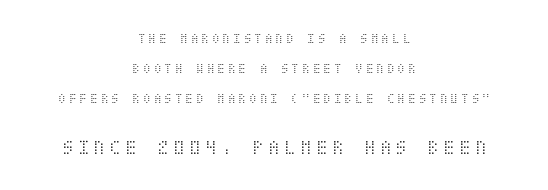
The passage shown is not bold in any degree. The letters in the lower block stand taller than those in the block above. A roman cut, with each character standing at attention. Airy leading. Descenders are the only things crossing below the line.
